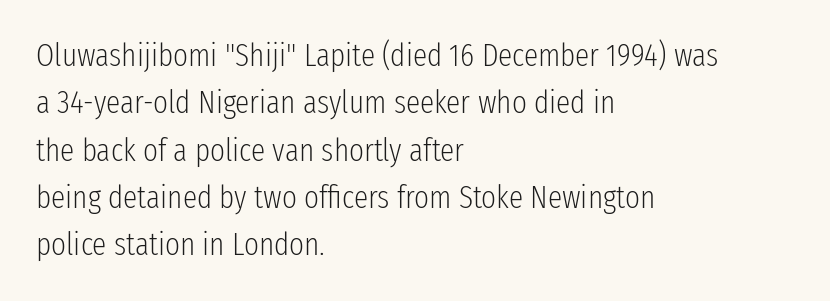
It's the straight-up-and-down kind of type. Clear beneath every line of the passage. A typesetter would call this zero additional tracking. The passage shown is not bold in any degree.
